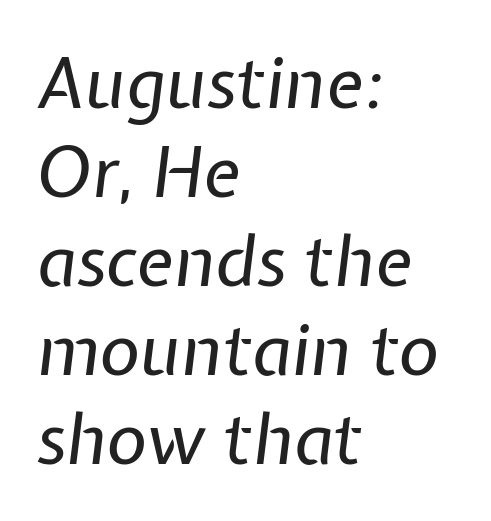
{"italic": "yes", "lean": "right", "slant_degrees": 7, "bold": "no", "weight": "regular", "width": "normal", "stroke_contrast": "low", "x_height": "medium", "monospaced": "no", "underline": "no", "align": "left", "line_spacing": "normal", "line_spacing_ratio": 1.27, "letter_spacing": "normal", "letter_spacing_em": 0.0, "glyph_px": 70}
